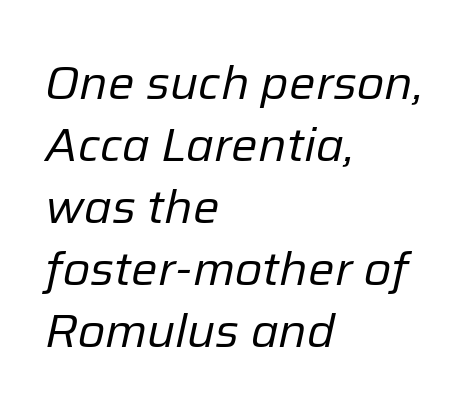
The image shows 47 px regular-weight type, italic (leaning right); set left-aligned, normal line spacing (1.32x), normal letter spacing, not underlined; low stroke contrast and a medium x-height.
